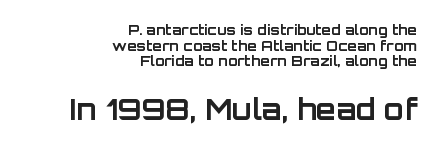
You can tell it's not italic because the verticals are truly vertical. Successive baselines arrive quickly, one right under another. Horizontal alignment here is rightward, an uncommon choice for prose. Varying glyph widths throughout — classic text-font behaviour. Typesetter's note — lower block bumped up in size, upper block left smaller.
